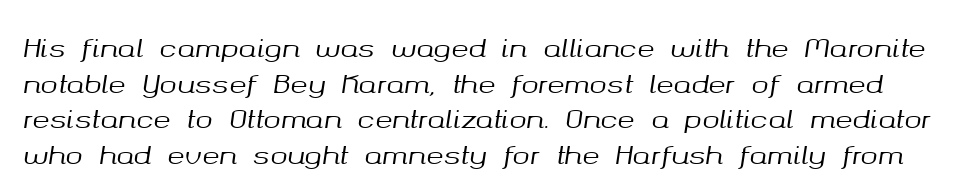
The passage shown is not underscored anywhere. Leading: standard. Notice how the stems are inclined rather than vertical — that's the hallmark of italics. The horizontal fit of the characters is conventional and even.
